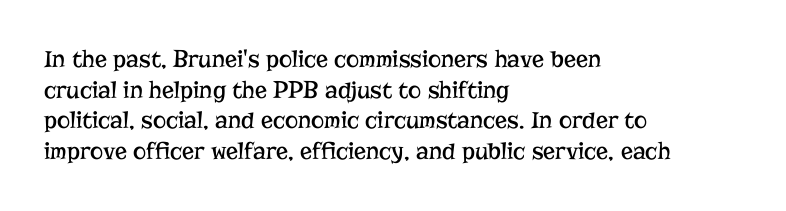
{"italic": "no", "bold": "no", "underline": "no", "align": "left", "line_spacing_ratio": 1.23, "letter_spacing": "normal", "letter_spacing_em": 0.0, "glyph_px": 25}
